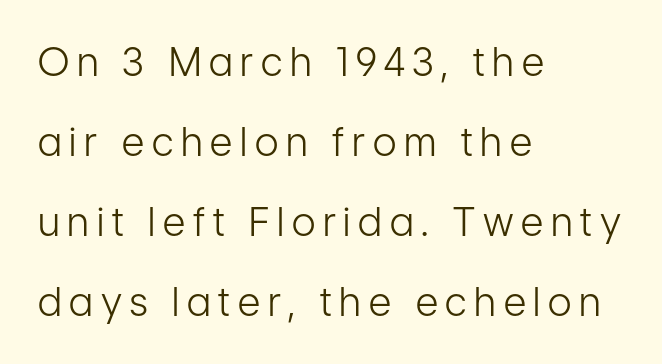
The face used here is proportionally spaced, like ordinary book or web type. The letterforms sit at book weight or below. Letterform terminals end flat and unadorned throughout the passage. In terms of letterspacing, this is a distinctly airy, spread setting.
